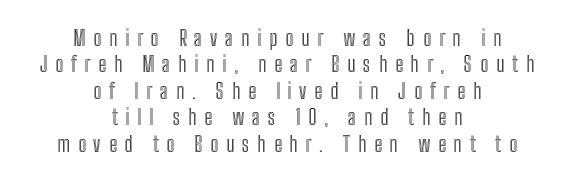
{"italic": "no", "underline": "no", "align": "center", "line_spacing": "normal", "line_spacing_ratio": 1.26, "letter_spacing": "wide", "letter_spacing_em": 0.37, "glyph_px": 21}
